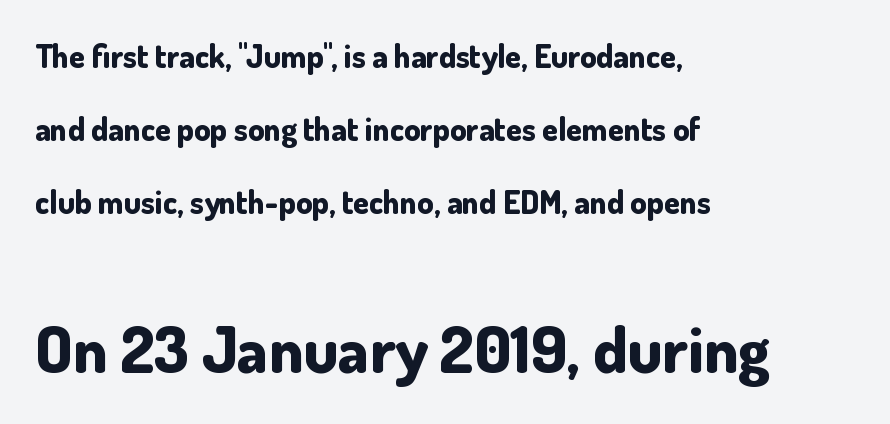
The image shows 65 px bold sans-serif type, upright; set left-aligned, loose line spacing (2.28x), normal letter spacing, not underlined; the second (bottom) block is 2.03x larger; low stroke contrast and a small x-height.
